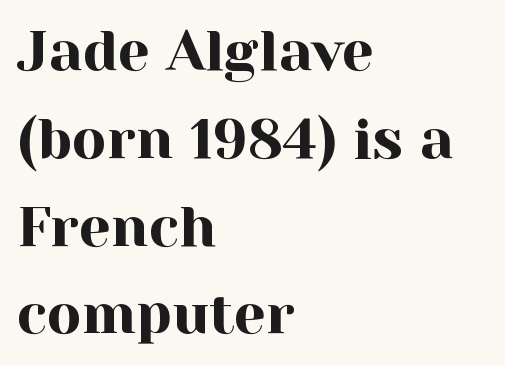
The words here are not underlined. Normally led — the rows are evenly, conventionally spaced. Serif or sans? Serif — the stroke terminals have little feet. The type is set solid horizontally, with unmodified tracking.
